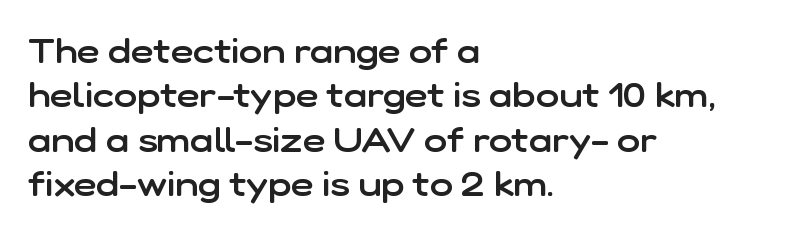
The image shows 35 px semibold sans-serif type, upright; set left-aligned, normal line spacing (1.27x), normal letter spacing, not underlined; low stroke contrast and a medium x-height.
